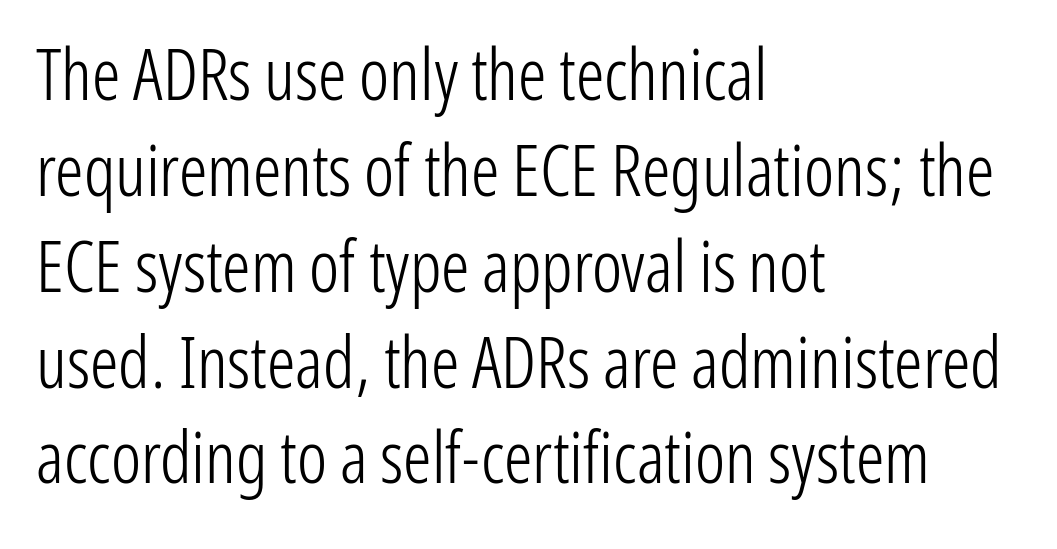
{"serif": "no", "italic": "no", "bold": "no", "weight": "light", "width": "condensed", "stroke_contrast": "low", "x_height": "medium", "monospaced": "no", "underline": "no", "align": "left", "line_spacing": "normal", "line_spacing_ratio": 1.35, "letter_spacing": "normal", "letter_spacing_em": 0.0, "glyph_px": 71}
